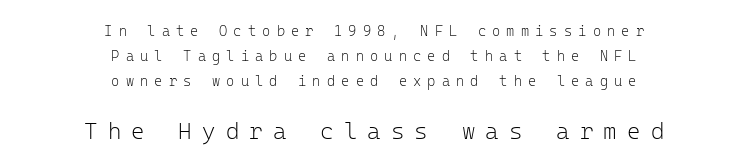
The image shows 23 px text type, upright; set centered, line spacing 1.79x, unusually wide letter spacing (+0.44 em), not underlined; the second (bottom) block is 1.64x larger.
